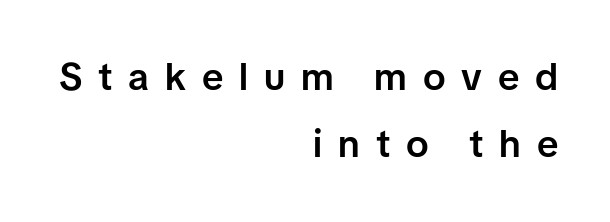
{"serif": "no", "italic": "no", "bold": "semi", "weight": "semibold", "width": "normal", "stroke_contrast": "low", "x_height": "medium", "monospaced": "no", "underline": "no", "align": "right", "line_spacing_ratio": 1.77, "letter_spacing": "wide", "letter_spacing_em": 0.42, "glyph_px": 38}
